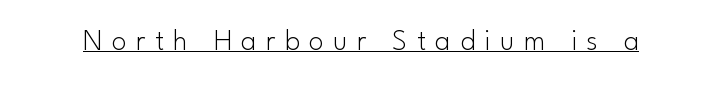
The sample's only ornament is a line tracing under the words. Is this a sans? Yes — the strokes have no serifs. Words appear elongated and porous because spacing is wide. Heft: none added — not bold. Ordinary non-slanted type is in use.
